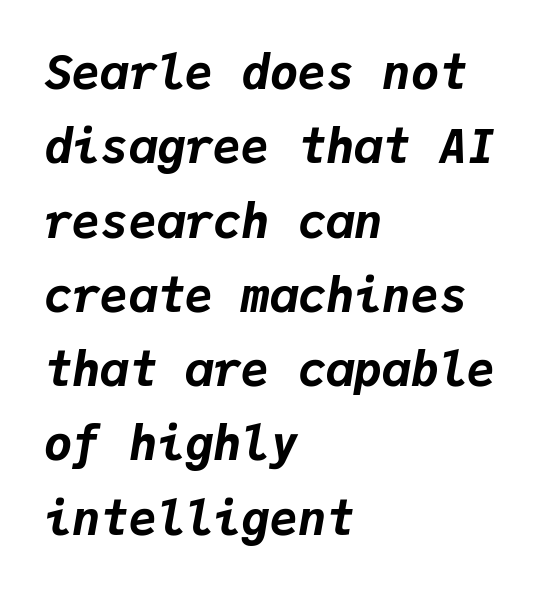
The image shows 47 px bold type, italic (leaning right), monospaced; set left-aligned, normal line spacing (1.58x), normal letter spacing, not underlined; low stroke contrast and a medium x-height.
